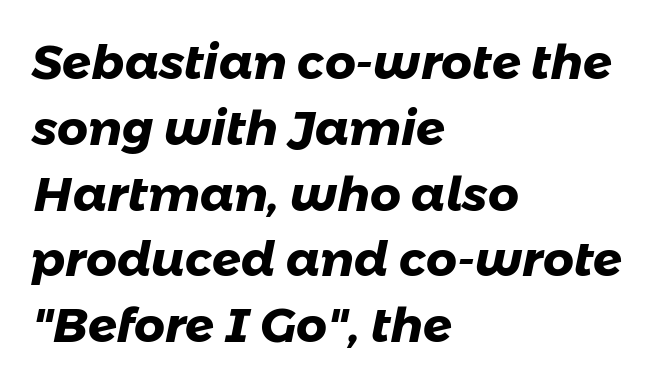
The image shows 48 px heavy sans-serif type; set left-aligned, normal line spacing (1.37x), normal letter spacing, not underlined; low stroke contrast and a medium x-height.
